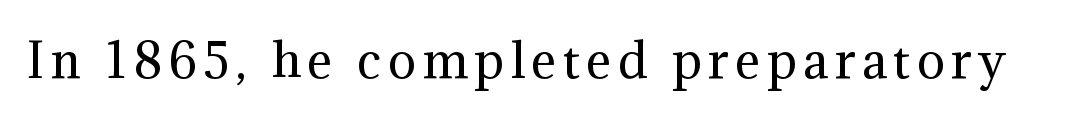
A typesetter would call this proportional, since set widths differ per character. Vertical stems look standard width or narrower in stroke. This sample uses a serif face. The passage shown is not underscored anywhere. Vertical strokes here are truly vertical.
